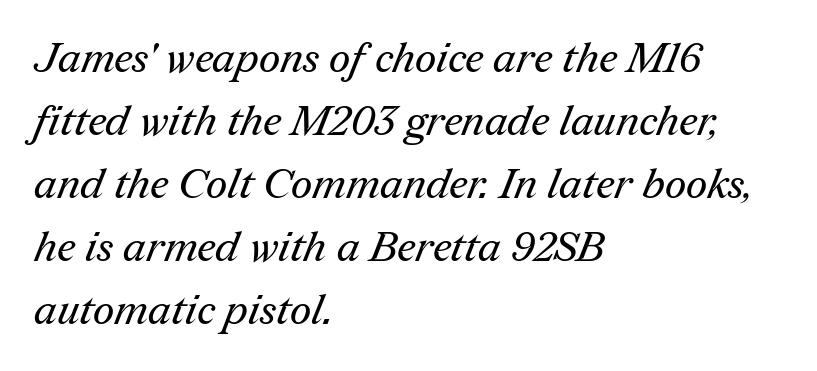
{"serif": "yes", "bold": "no", "weight": "regular", "width": "normal", "stroke_contrast": "medium", "x_height": "medium", "monospaced": "no", "underline": "no", "align": "left", "line_spacing": "normal", "line_spacing_ratio": 1.5, "letter_spacing": "normal", "letter_spacing_em": 0.0, "glyph_px": 42}
